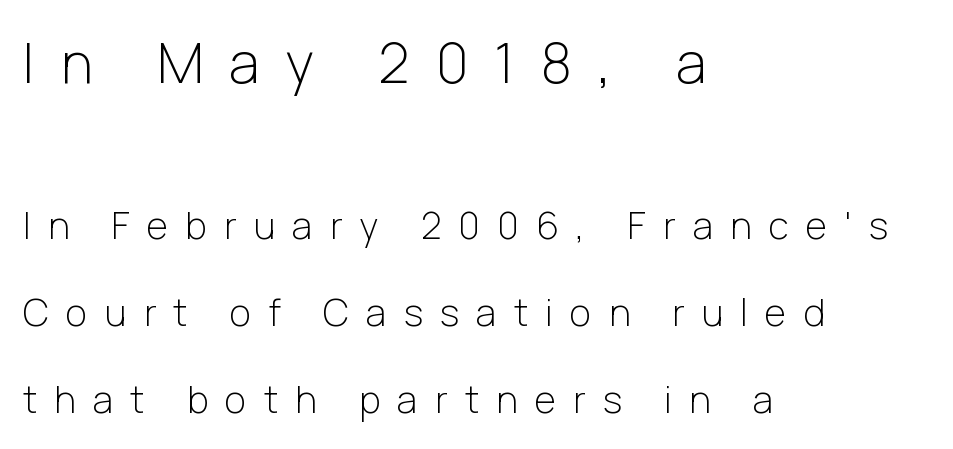
{"serif": "no", "italic": "no", "bold": "no", "weight": "light", "width": "normal", "stroke_contrast": "low", "x_height": "medium", "monospaced": "no", "underline": "no", "align": "left", "line_spacing": "loose", "line_spacing_ratio": 2.35, "letter_spacing": "wide", "letter_spacing_em": 0.47, "larger_block": "first", "size_ratio": 1.51, "glyph_px": 56}
